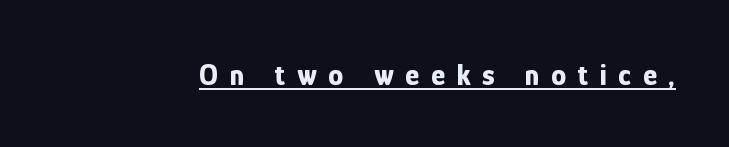
{"serif": "no", "italic": "no", "bold": "yes", "weight": "bold", "width": "condensed", "stroke_contrast": "low", "x_height": "medium", "monospaced": "no", "underline": "yes", "letter_spacing": "wide", "letter_spacing_em": 0.39, "glyph_px": 30}
